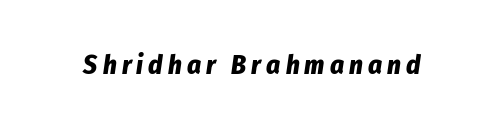
{"italic": "yes", "lean": "right", "slant_degrees": 8, "bold": "yes", "underline": "no", "glyph_px": 27}
